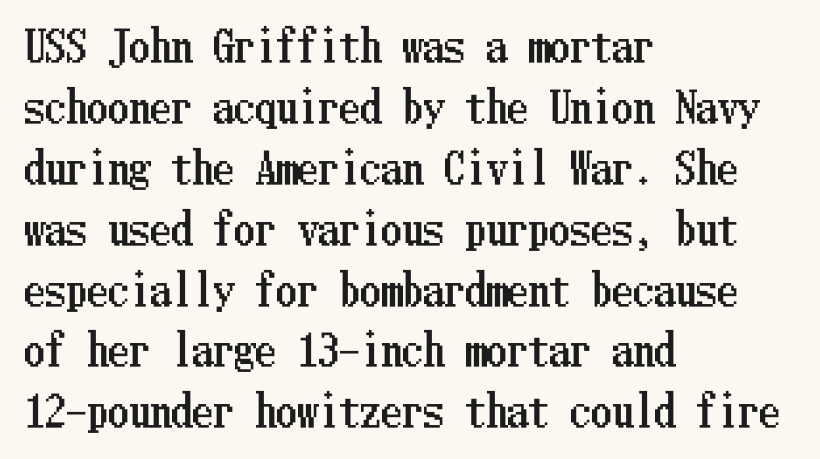
Tall strokes in this sample are plumb rather than angled. Underlining? Definitely not there. A typesetter would call this leading conventional body-copy spacing. The ragged edge is on the right, which tells us the setting is flush left.
